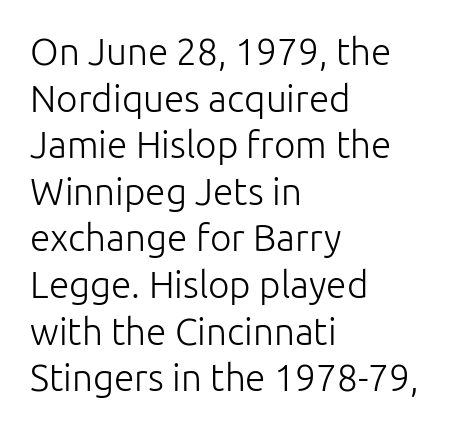
The image shows 37 px light sans-serif type, upright; set left-aligned, normal line spacing (1.26x), normal letter spacing, not underlined; low stroke contrast and a medium x-height.
